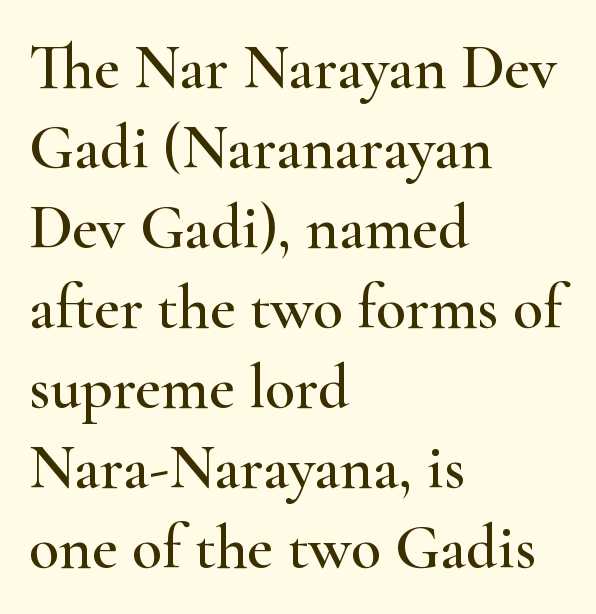
Notice how the stems are strictly vertical — no italics here. These lines are rendered in a variable-pitch font. The leading is moderate, giving the passage an even texture. A bare baseline throughout the passage.
